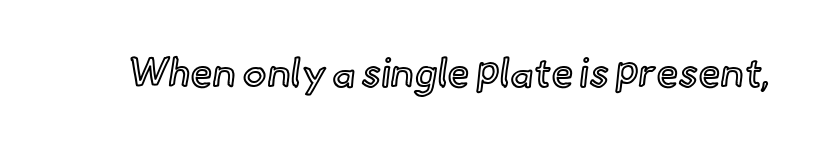
Q: Is the text italic (slanted)? A: Yes.
Q: Is the text underlined? A: No.
Q: Is the spacing between letters normal or unusually wide? A: Normal.
Q: Width (condensed, normal, or wide)? A: Normal.
Q: x-height? A: Small.
Q: Monospaced? A: No.
